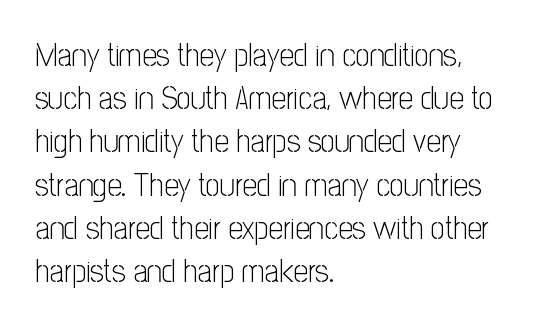
{"serif": "no", "italic": "no", "bold": "no", "weight": "light", "width": "condensed", "stroke_contrast": "low", "x_height": "medium", "monospaced": "no", "underline": "no", "align": "left", "line_spacing": "normal", "line_spacing_ratio": 1.35, "letter_spacing": "normal", "letter_spacing_em": 0.0, "glyph_px": 32}
